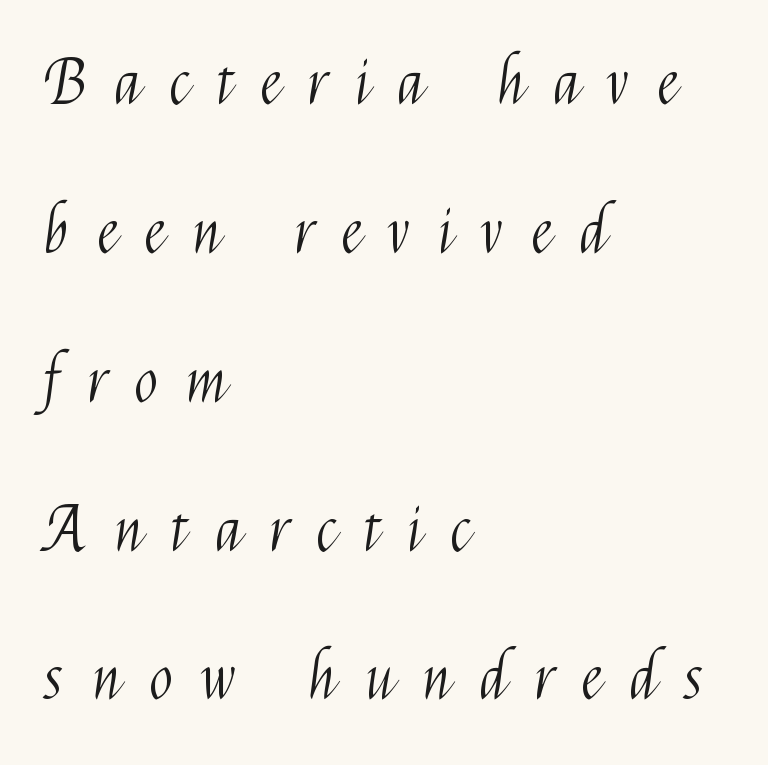
The image shows 61 px light, condensed sans-serif type; set left-aligned, loose line spacing (2.44x), unusually wide letter spacing (+0.48 em), not underlined; medium stroke contrast and a medium x-height.
